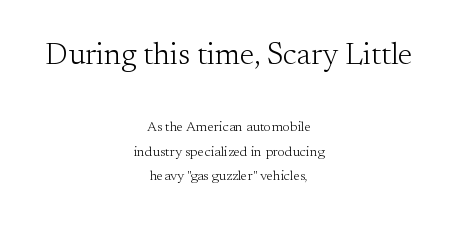
Vertical strokes here are truly vertical. Do the characters align in a grid? No, the font is proportional. These lines stack symmetrically, like a column narrowing and widening about its center. Does extra space separate the letters? No, they use regular spacing. Lines of text with bare space underneath.
